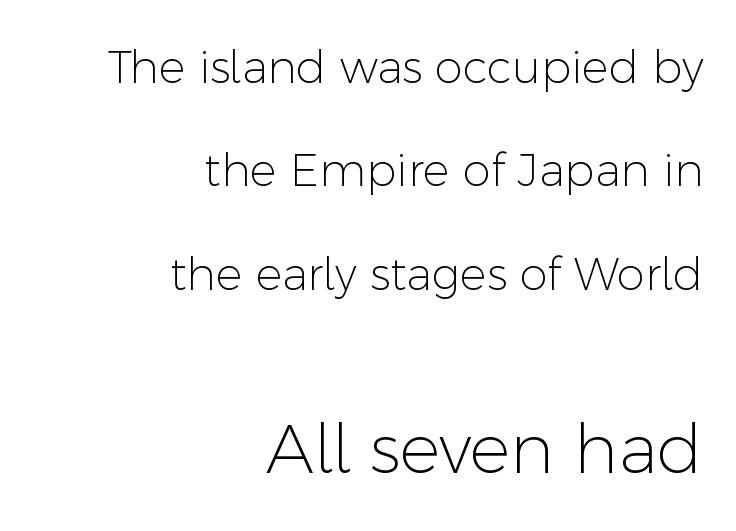
{"serif": "no", "italic": "no", "bold": "no", "weight": "light", "width": "normal", "stroke_contrast": "low", "x_height": "medium", "monospaced": "no", "underline": "no", "align": "right", "line_spacing": "loose", "line_spacing_ratio": 2.3, "letter_spacing": "normal", "letter_spacing_em": 0.0, "larger_block": "second", "size_ratio": 1.51, "glyph_px": 68}
